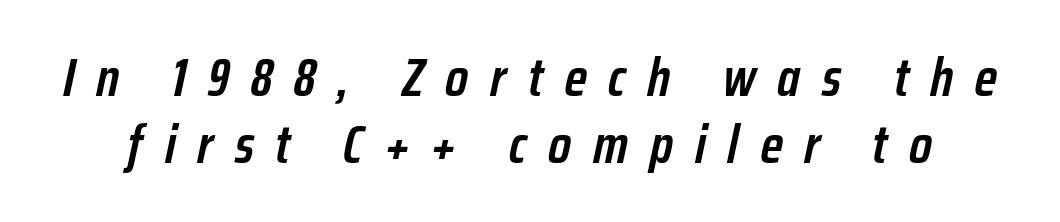
{"italic": "yes", "lean": "right", "slant_degrees": 12, "bold": "semi", "weight": "semibold", "width": "condensed", "stroke_contrast": "low", "x_height": "medium", "monospaced": "no", "underline": "no", "line_spacing": "normal", "line_spacing_ratio": 1.25, "letter_spacing": "wide", "letter_spacing_em": 0.4, "glyph_px": 54}
